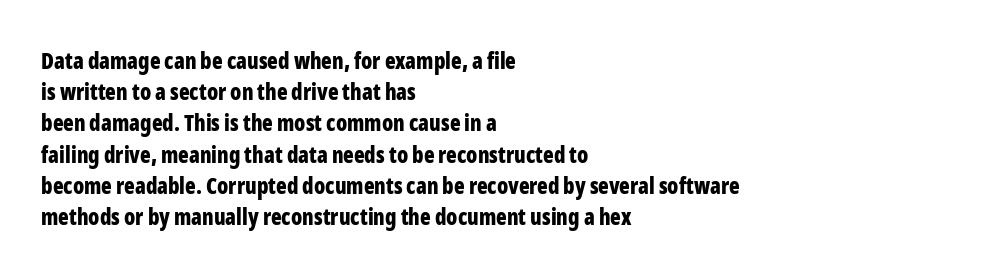
In CSS terms this would be text-align: left. Baseline-to-baseline distance is the conventional proportion of letter height. Notice how the stems are strictly vertical — no italics here. The space beneath each line is pristine and unruled. Spacing between characters is what you'd get straight out of the box. The passage shown is emphatically bold.
